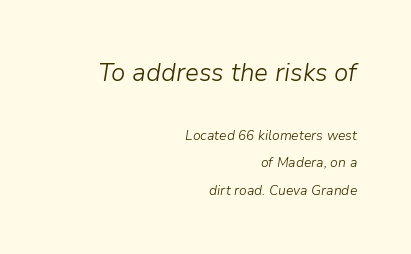
{"italic": "yes", "lean": "right", "slant_degrees": 9, "bold": "no", "underline": "no", "align": "right", "line_spacing": "loose", "line_spacing_ratio": 1.94, "letter_spacing": "normal", "letter_spacing_em": 0.0, "larger_block": "first", "size_ratio": 1.86, "glyph_px": 26}
